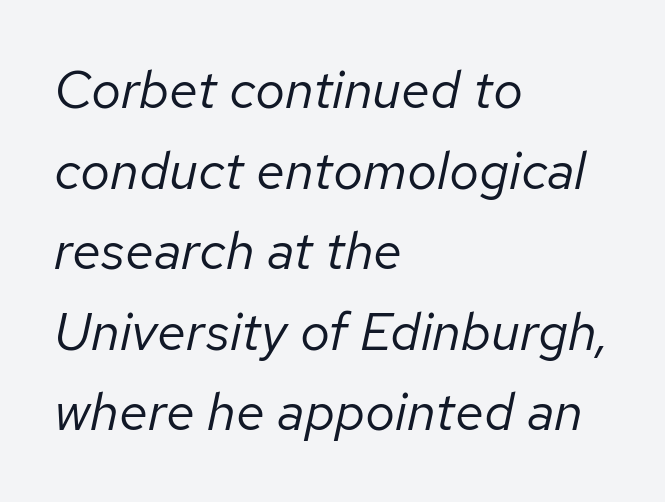
The image shows 53 px regular-weight type, italic (leaning right); set left-aligned, normal line spacing (1.52x), normal letter spacing, not underlined; low stroke contrast and a medium x-height.
